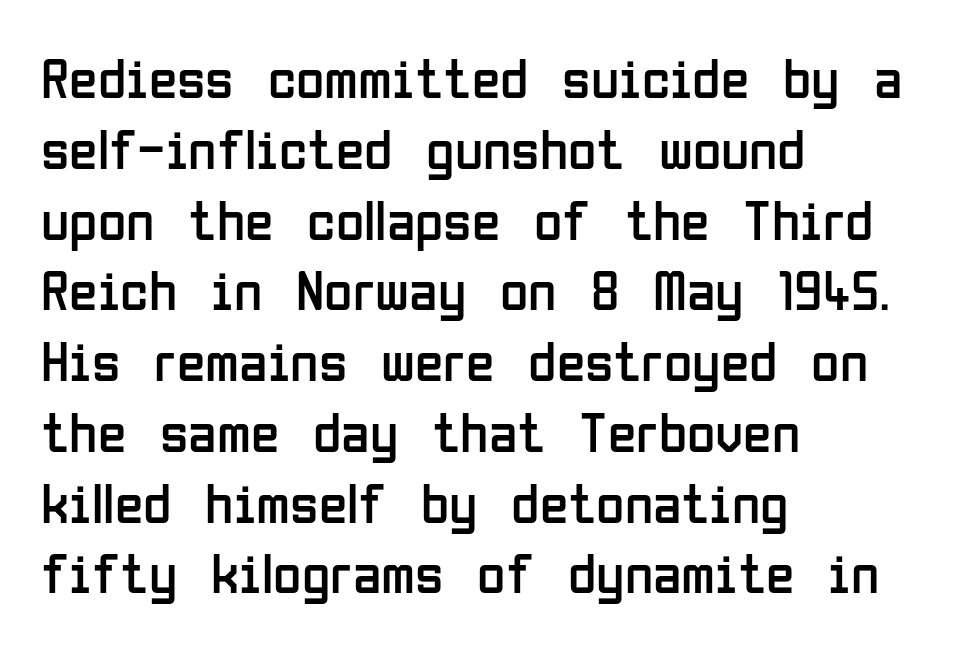
Q: Is the text bold? A: No.
Q: Is the text italic (slanted)? A: No, it is upright.
Q: Is the typeface a serif or a sans-serif typeface? A: Sans-serif.
Q: Is the text underlined? A: No.
Q: How is the paragraph aligned? A: Left-aligned.
Q: Is the spacing between letters normal or unusually wide? A: Normal.
Q: Width (condensed, normal, or wide)? A: Condensed.
Q: Stroke contrast? A: Low.
Q: x-height? A: Medium.
Q: Monospaced? A: No.
